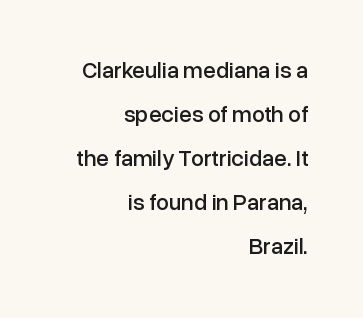
{"italic": "no", "underline": "no", "align": "right", "line_spacing": "loose", "line_spacing_ratio": 1.91, "letter_spacing": "normal", "letter_spacing_em": 0.0, "glyph_px": 23}
